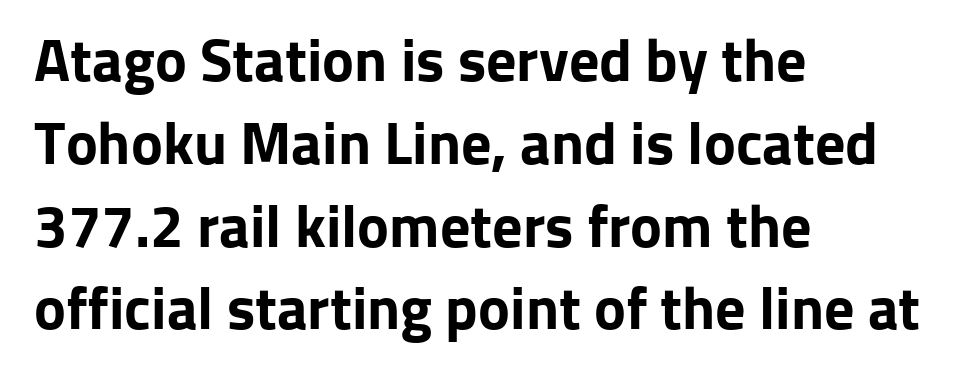
{"serif": "no", "italic": "no", "bold": "yes", "weight": "bold", "width": "normal", "stroke_contrast": "low", "x_height": "medium", "monospaced": "no", "underline": "no", "align": "left", "line_spacing": "normal", "line_spacing_ratio": 1.38, "letter_spacing": "normal", "letter_spacing_em": 0.0, "glyph_px": 60}
